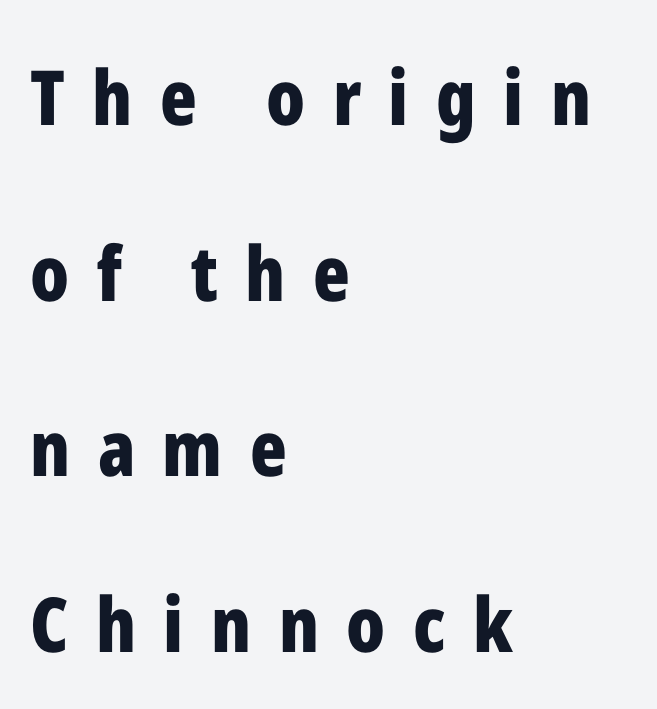
Q: Is the text bold? A: Yes.
Q: Is the text italic (slanted)? A: No, it is upright.
Q: Is the typeface a serif or a sans-serif typeface? A: Sans-serif.
Q: Is the text underlined? A: No.
Q: How is the paragraph aligned? A: Left-aligned.
Q: Is the spacing between letters normal or unusually wide? A: Unusually wide.
Q: Is the spacing between lines tight, normal or loose? A: Loose.
Q: Width (condensed, normal, or wide)? A: Condensed.
Q: Stroke contrast? A: Low.
Q: x-height? A: Medium.
Q: Monospaced? A: No.
